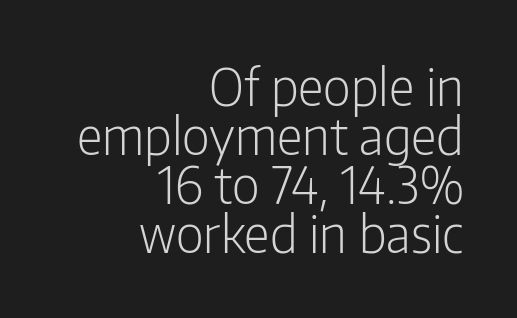
The face looks like a standard text weight, possibly lighter. Nothing unusual about the tracking: characters are spaced as the font intends. Regarding leading, the lines here are crowded together. The strip under each line holds only bare page.
